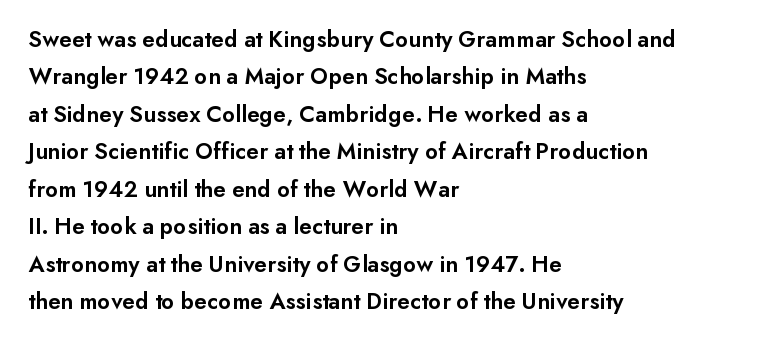
Q: Is the text bold? A: Semi-bold.
Q: Is the text italic (slanted)? A: No, it is upright.
Q: Is the text underlined? A: No.
Q: How is the paragraph aligned? A: Left-aligned.
Q: Is the spacing between letters normal or unusually wide? A: Normal.
Q: Is the spacing between lines tight, normal or loose? A: Normal.
